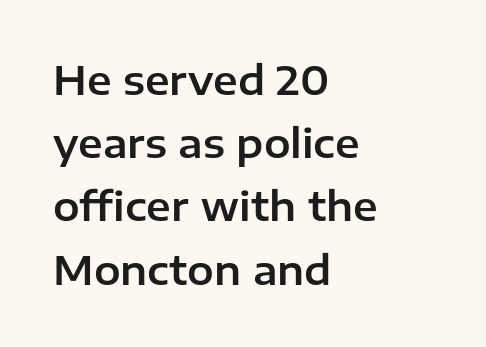
{"serif": "no", "italic": "no", "width": "normal", "stroke_contrast": "low", "x_height": "medium", "monospaced": "no", "underline": "no", "align": "left", "line_spacing": "normal", "line_spacing_ratio": 1.58, "letter_spacing": "normal", "letter_spacing_em": 0.0, "glyph_px": 40}
